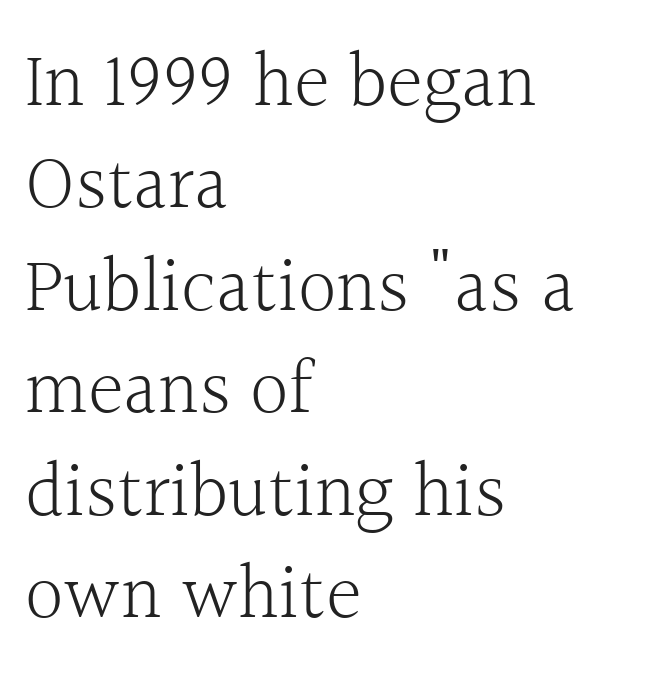
Q: Is the text bold? A: No.
Q: Is the text italic (slanted)? A: No, it is upright.
Q: Is the typeface a serif or a sans-serif typeface? A: Serif.
Q: Is the text underlined? A: No.
Q: How is the paragraph aligned? A: Left-aligned.
Q: Is the spacing between letters normal or unusually wide? A: Normal.
Q: Is the spacing between lines tight, normal or loose? A: Normal.
Q: Width (condensed, normal, or wide)? A: Normal.
Q: x-height? A: Medium.
Q: Monospaced? A: No.
